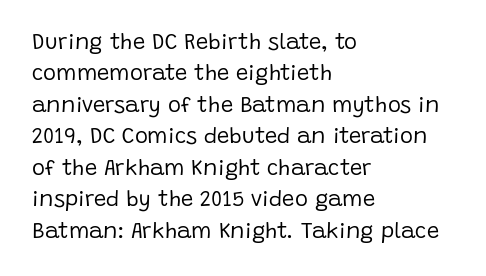
The image shows 22 px text type, upright; set left-aligned, normal line spacing (1.43x), normal letter spacing, not underlined.
